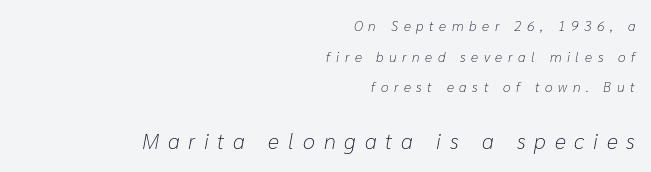
{"italic": "yes", "lean": "right", "slant_degrees": 10, "bold": "no", "underline": "no", "align": "right", "line_spacing": "loose", "line_spacing_ratio": 2.18, "letter_spacing": "wide", "letter_spacing_em": 0.4, "larger_block": "second", "size_ratio": 1.57, "glyph_px": 22}
